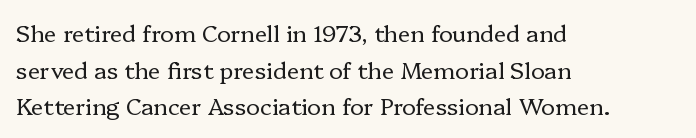
Q: Is the text bold? A: No.
Q: Is the text italic (slanted)? A: No, it is upright.
Q: Is the text underlined? A: No.
Q: How is the paragraph aligned? A: Left-aligned.
Q: Is the spacing between letters normal or unusually wide? A: Normal.
Q: Is the spacing between lines tight, normal or loose? A: Normal.
